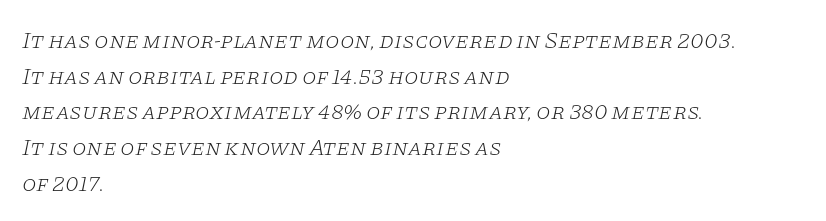
{"italic": "yes", "lean": "right", "slant_degrees": 11, "bold": "no", "underline": "no", "align": "left", "line_spacing": "normal", "line_spacing_ratio": 1.55, "letter_spacing": "normal", "letter_spacing_em": 0.0, "glyph_px": 23}
